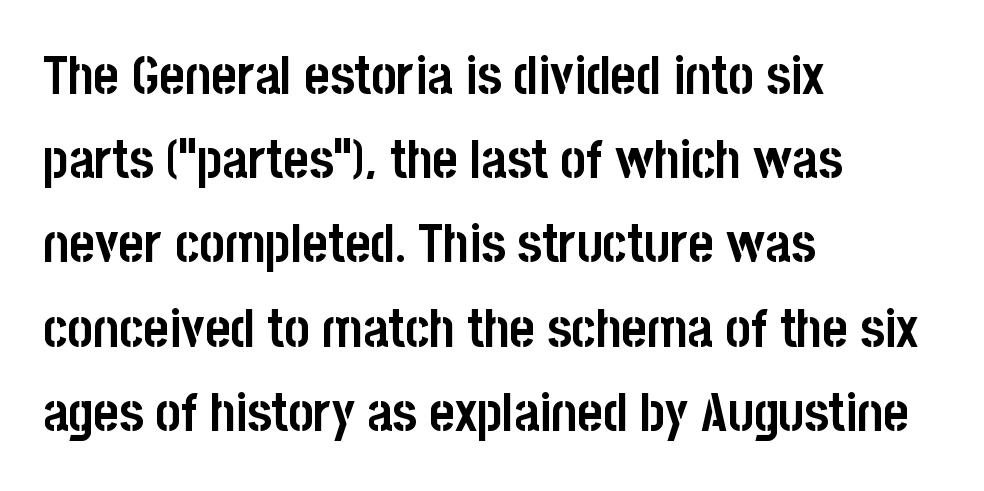
The image shows 54 px semibold, condensed sans-serif type, upright; set left-aligned, normal line spacing (1.56x), normal letter spacing, not underlined; low stroke contrast and a large x-height.
